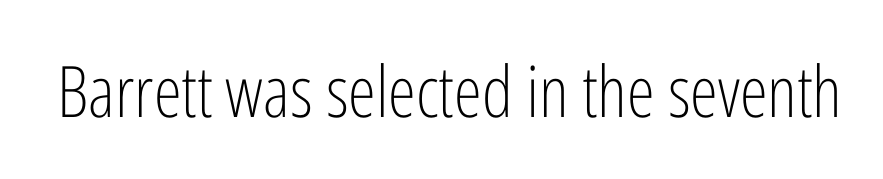
Weight class: somewhere from thin through regular. Anything drawn beneath the words? Only blank space. This sample uses a sans-serif face. The letters sit at their default tracking, neither squeezed nor spread. The passage shown is typed in a proportional face where columns would drift. When letters stand straight like this, we call the style roman or upright.
